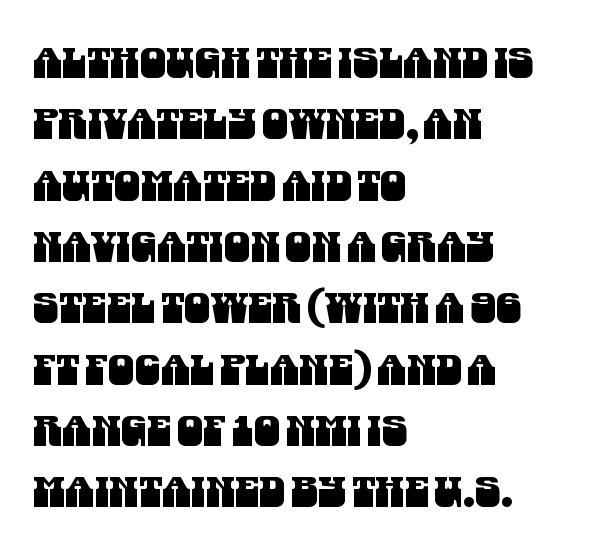
A normal amount of white space separates one row of letters from the next. Here the designer chose a conventional face with non-uniform glyph widths. Check the space under the baseline: it is left empty. Horizontal alignment here is leftward, the default for most running prose.
